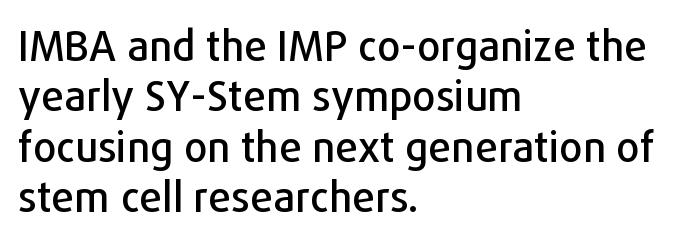
What stands out about the letter spacing? Nothing — it is the standard amount. Every stem runs plumb, perpendicular to the baseline. Do the characters align in a grid? No, the font is proportional. Font category for this specimen: sans-serif. Decoration check: the copy has no underline.
